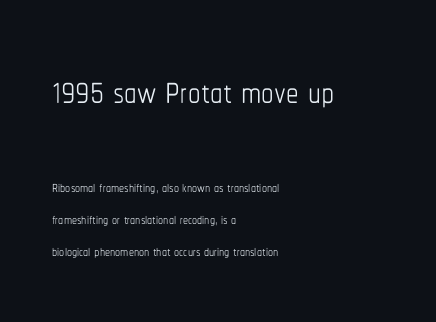
Q: Is the text bold? A: No.
Q: Is the text italic (slanted)? A: No, it is upright.
Q: Is the text underlined? A: No.
Q: How is the paragraph aligned? A: Left-aligned.
Q: Is the spacing between letters normal or unusually wide? A: Normal.
Q: Is the spacing between lines tight, normal or loose? A: Normal.
Q: Which block of text is set in a larger size, the first (top) or the second (bottom)? A: The first (top) one.
Q: Width (condensed, normal, or wide)? A: Condensed.
Q: Stroke contrast? A: Low.
Q: x-height? A: Medium.
Q: Monospaced? A: No.
